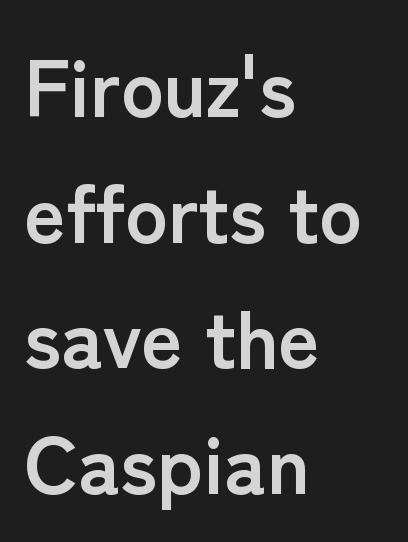
Each letter's strokes conclude bluntly, with no projecting serifs. These lines were composed using upright roman letters. The rendering uses natural spacing where letterforms have individual widths. Notice how thick the strokes are: this is what a full bold looks like. Normally led — the rows are evenly, conventionally spaced. Line starts are locked; line ends wander.
